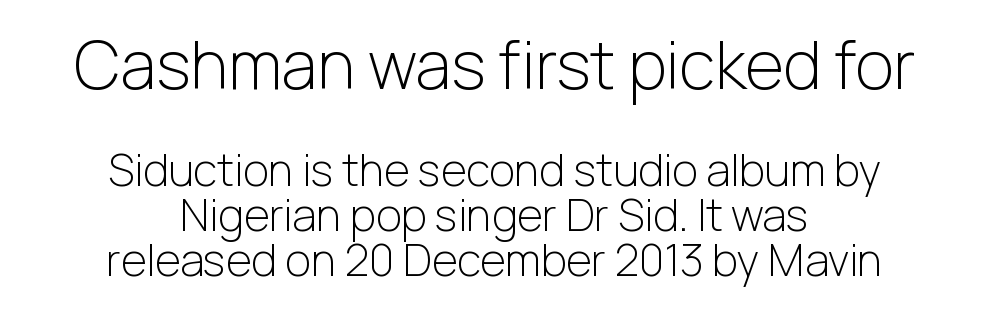
{"serif": "no", "italic": "no", "bold": "no", "weight": "light", "width": "normal", "stroke_contrast": "low", "x_height": "medium", "monospaced": "no", "underline": "no", "align": "center", "line_spacing": "tight", "line_spacing_ratio": 1.03, "letter_spacing": "normal", "letter_spacing_em": 0.0, "larger_block": "first", "size_ratio": 1.5, "glyph_px": 66}
